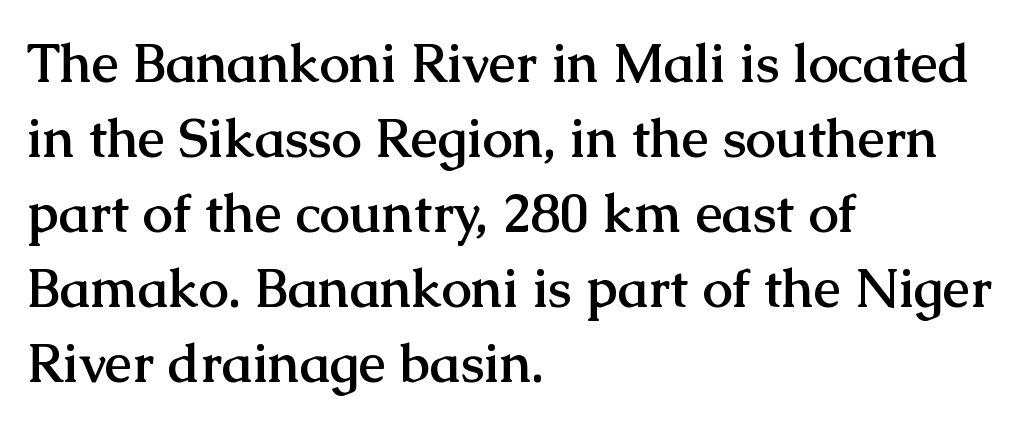
{"serif": "yes", "italic": "no", "bold": "yes", "weight": "semibold", "width": "normal", "stroke_contrast": "medium", "x_height": "medium", "monospaced": "no", "underline": "no", "align": "left", "line_spacing": "normal", "line_spacing_ratio": 1.39, "letter_spacing": "normal", "letter_spacing_em": 0.0, "glyph_px": 54}
